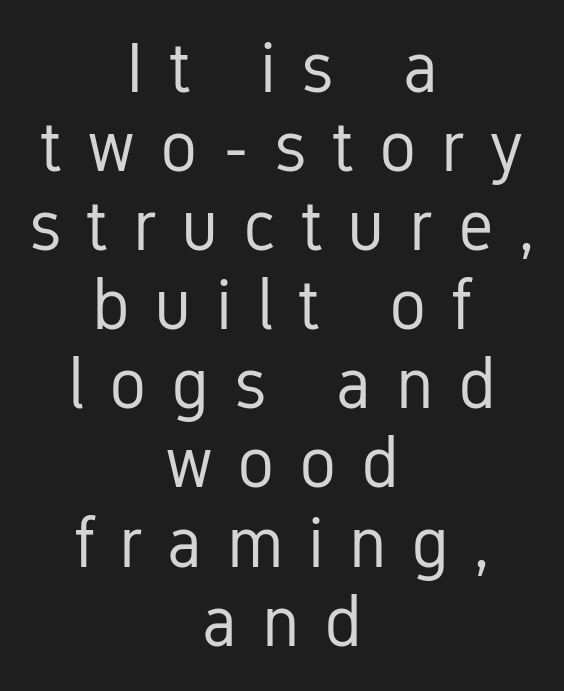
Q: Is the text bold? A: No.
Q: Is the text italic (slanted)? A: No, it is upright.
Q: Is the typeface a serif or a sans-serif typeface? A: Sans-serif.
Q: Is the text underlined? A: No.
Q: How is the paragraph aligned? A: Centered.
Q: Is the spacing between letters normal or unusually wide? A: Unusually wide.
Q: Is the spacing between lines tight, normal or loose? A: Tight.
Q: Width (condensed, normal, or wide)? A: Condensed.
Q: Stroke contrast? A: Low.
Q: x-height? A: Medium.
Q: Monospaced? A: No.
